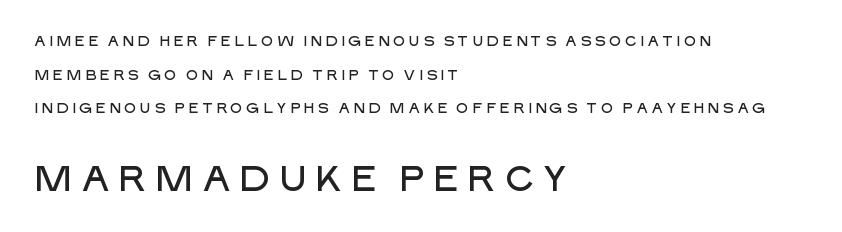
The image shows 35 px sans-serif type, upright; set left-aligned, loose line spacing (2.4x), unusually wide letter spacing (+0.2 em), not underlined; the second (bottom) block is 2.5x larger; low stroke contrast and a large x-height.
